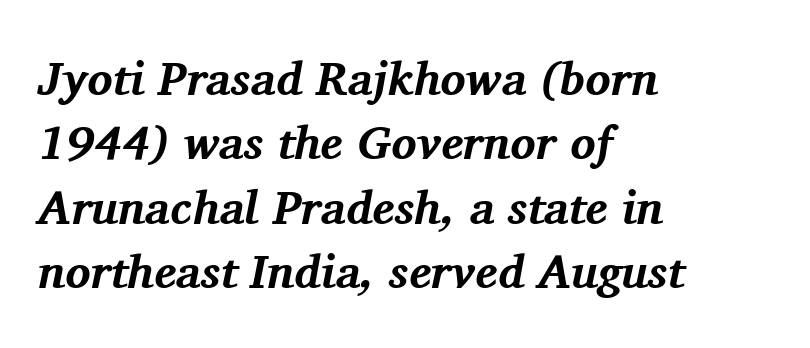
The image shows 47 px bold serif type, italic (leaning right); set left-aligned, normal line spacing (1.37x), normal letter spacing, not underlined; medium stroke contrast and a medium x-height.
